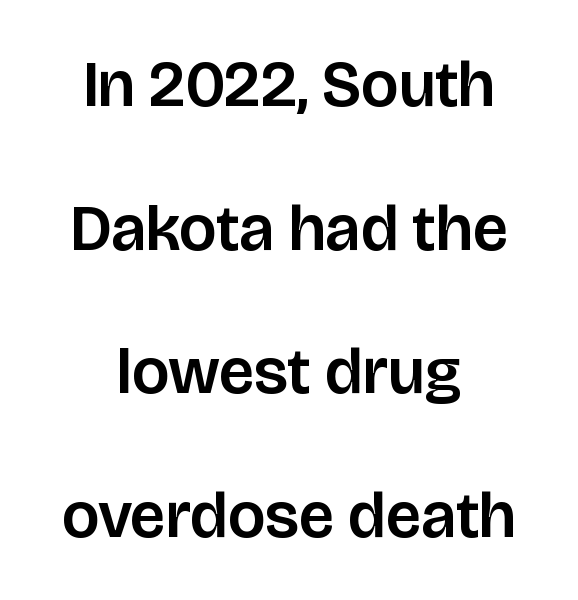
Varying glyph widths throughout — classic text-font behaviour. Is there much room between lines? Yes — plenty of vertical air separates them. The gaps between neighbouring characters are ordinary and unremarkable. Line starts and ends both wander, symmetrically.
